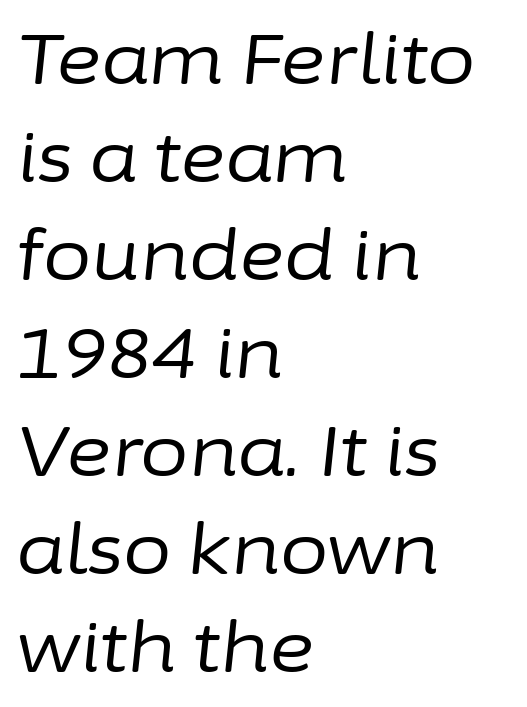
Q: Is the text bold? A: No.
Q: Is the text italic (slanted)? A: Yes, it leans right by about 6 degrees.
Q: Is the text underlined? A: No.
Q: How is the paragraph aligned? A: Left-aligned.
Q: Is the spacing between letters normal or unusually wide? A: Normal.
Q: Is the spacing between lines tight, normal or loose? A: Normal.
Q: Width (condensed, normal, or wide)? A: Normal.
Q: Stroke contrast? A: Low.
Q: x-height? A: Medium.
Q: Monospaced? A: No.
